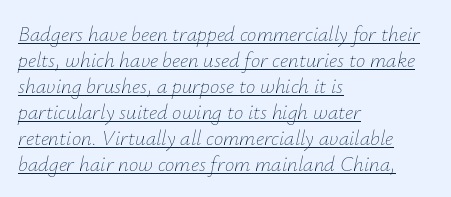
Q: Is the text bold? A: No.
Q: Is the text italic (slanted)? A: Yes, it leans right by about 12 degrees.
Q: Is the text underlined? A: Yes.
Q: How is the paragraph aligned? A: Left-aligned.
Q: Is the spacing between letters normal or unusually wide? A: Normal.
